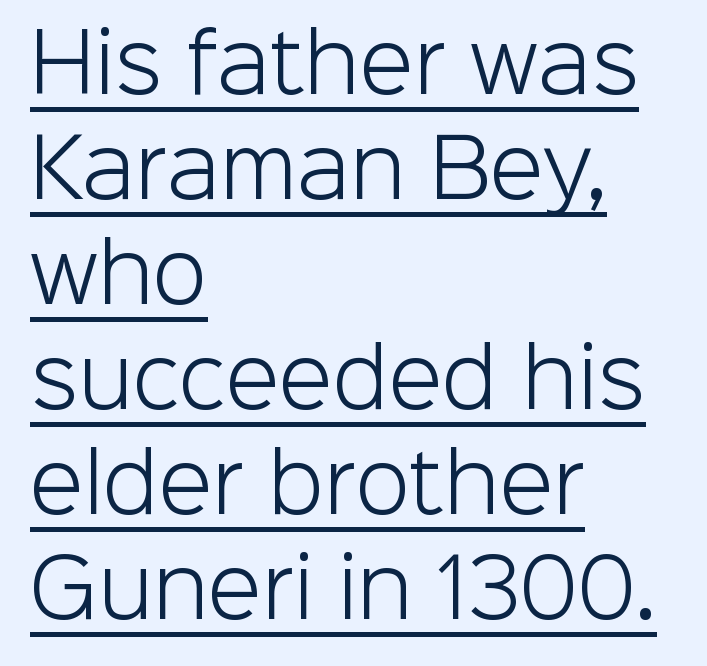
Note the varied advance widths — an 'i' is clearly narrower than an 'm'. Tracking value appears to be zero — textbook default spacing. Glance below the letters and you will spot a drawn line. Layout note: lines flush left. This sample keeps an unexceptional amount of space between lines.
